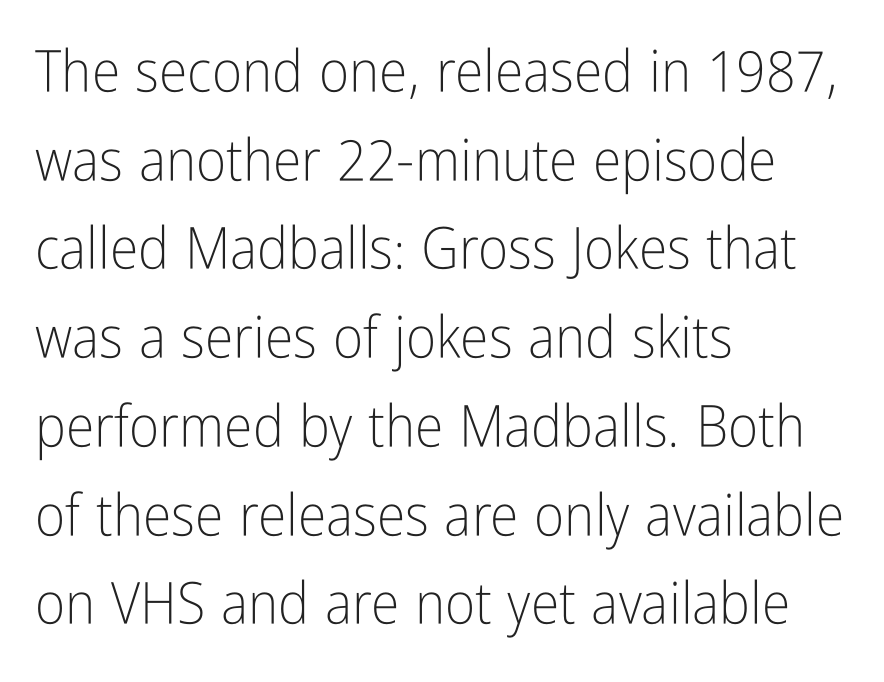
Q: Is the text bold? A: No.
Q: Is the text italic (slanted)? A: No, it is upright.
Q: Is the typeface a serif or a sans-serif typeface? A: Sans-serif.
Q: Is the text underlined? A: No.
Q: How is the paragraph aligned? A: Left-aligned.
Q: Is the spacing between letters normal or unusually wide? A: Normal.
Q: Is the spacing between lines tight, normal or loose? A: Normal.
Q: Width (condensed, normal, or wide)? A: Condensed.
Q: Stroke contrast? A: Low.
Q: x-height? A: Medium.
Q: Monospaced? A: No.
